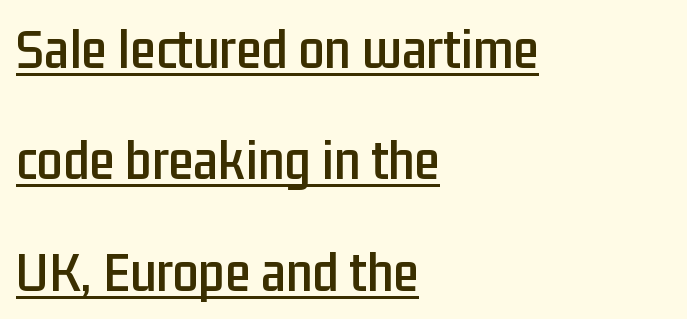
The image shows 58 px condensed sans-serif type, upright; set left-aligned, loose line spacing (1.92x), normal letter spacing, underlined; low stroke contrast and a medium x-height.
